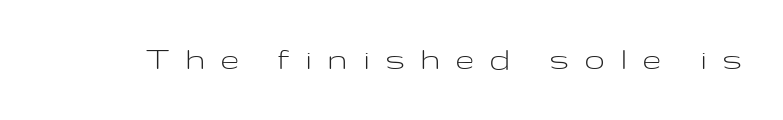
{"serif": "no", "italic": "no", "bold": "no", "weight": "light", "width": "wide", "stroke_contrast": "low", "x_height": "medium", "monospaced": "no", "underline": "no", "letter_spacing": "wide", "letter_spacing_em": 0.48, "glyph_px": 35}
